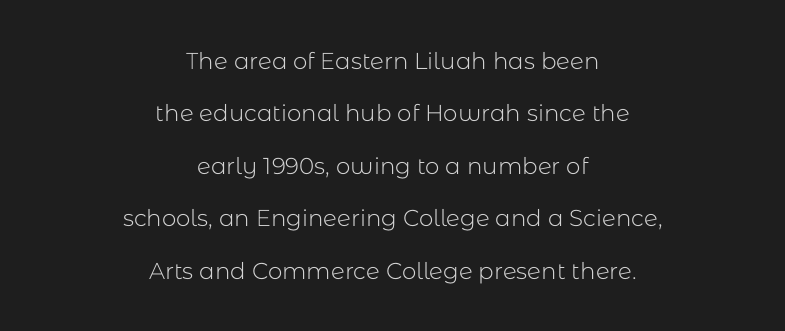
Q: Is the text bold? A: No.
Q: Is the text italic (slanted)? A: No, it is upright.
Q: Is the text underlined? A: No.
Q: How is the paragraph aligned? A: Centered.
Q: Is the spacing between letters normal or unusually wide? A: Normal.
Q: Is the spacing between lines tight, normal or loose? A: Loose.
